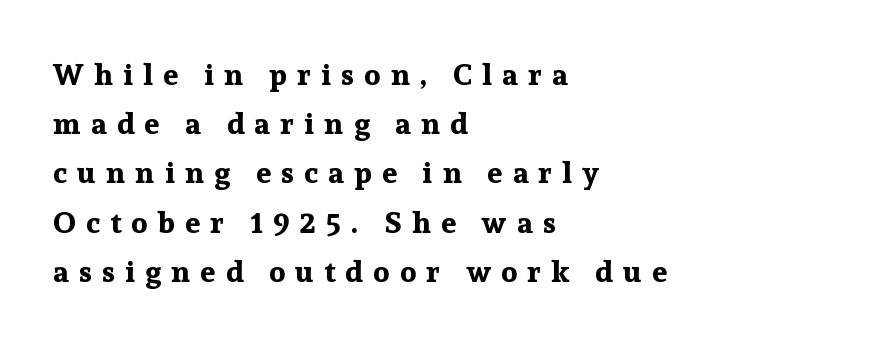
Q: Is the text bold? A: Yes.
Q: Is the text italic (slanted)? A: No, it is upright.
Q: Is the typeface a serif or a sans-serif typeface? A: Serif.
Q: Is the text underlined? A: No.
Q: How is the paragraph aligned? A: Left-aligned.
Q: Is the spacing between letters normal or unusually wide? A: Unusually wide.
Q: Is the spacing between lines tight, normal or loose? A: Normal.
Q: Width (condensed, normal, or wide)? A: Normal.
Q: Stroke contrast? A: Low.
Q: x-height? A: Medium.
Q: Monospaced? A: No.
